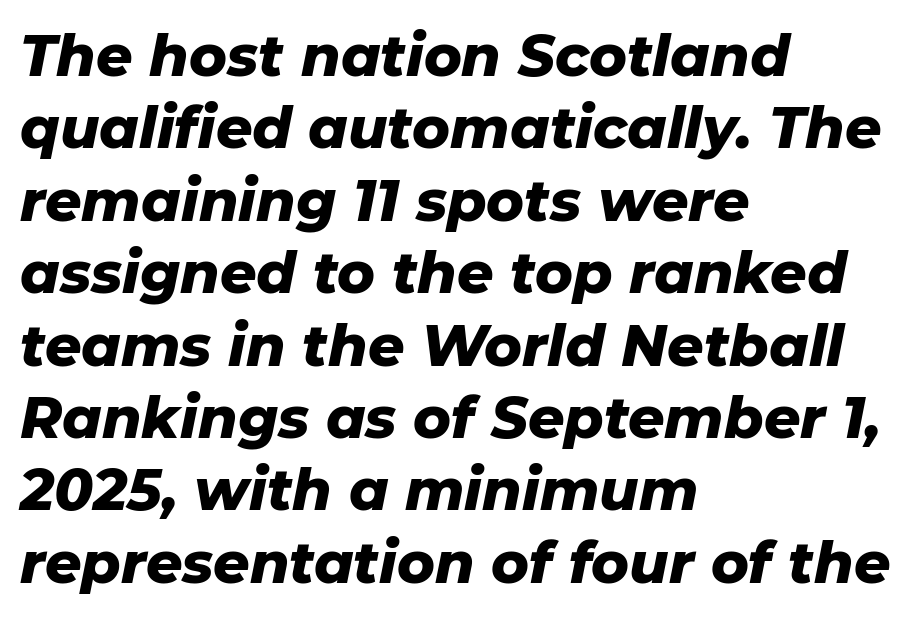
The passage shown is not underscored anywhere. Honestly, the row spacing looks completely unremarkable. Summary of weight: heavy, a full bold. Looks like regular typesetting: each glyph gets only the width it needs. Emphasis-style slanted type is in use.
